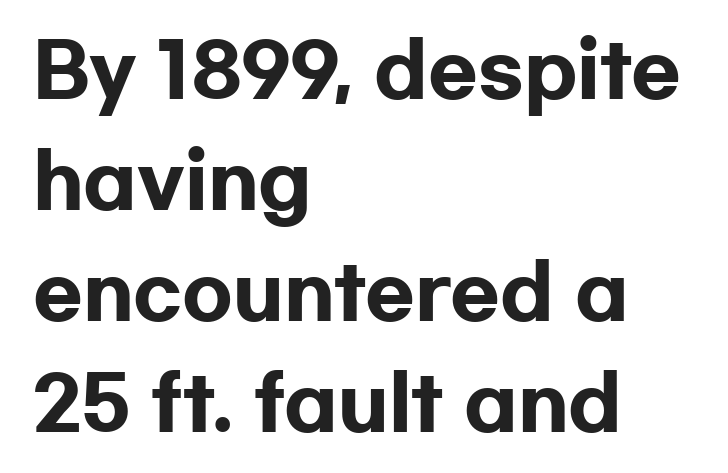
Q: Is the text bold? A: Yes.
Q: Is the text italic (slanted)? A: No, it is upright.
Q: Is the typeface a serif or a sans-serif typeface? A: Sans-serif.
Q: Is the text underlined? A: No.
Q: How is the paragraph aligned? A: Left-aligned.
Q: Is the spacing between letters normal or unusually wide? A: Normal.
Q: Is the spacing between lines tight, normal or loose? A: Normal.
Q: Width (condensed, normal, or wide)? A: Wide.
Q: Stroke contrast? A: Low.
Q: x-height? A: Medium.
Q: Monospaced? A: No.
